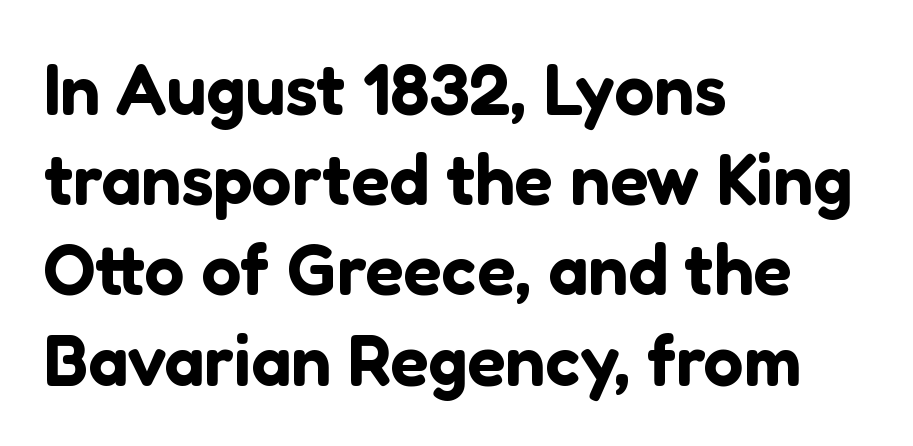
Q: Is the text italic (slanted)? A: No, it is upright.
Q: Is the typeface a serif or a sans-serif typeface? A: Sans-serif.
Q: Is the text underlined? A: No.
Q: How is the paragraph aligned? A: Left-aligned.
Q: Is the spacing between letters normal or unusually wide? A: Normal.
Q: Is the spacing between lines tight, normal or loose? A: Normal.
Q: Width (condensed, normal, or wide)? A: Normal.
Q: Stroke contrast? A: Low.
Q: x-height? A: Medium.
Q: Monospaced? A: No.
